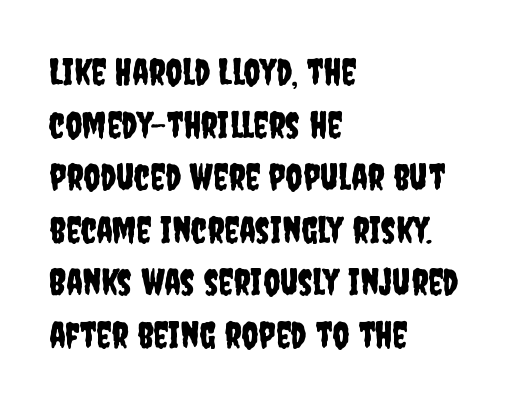
{"serif": "no", "italic": "no", "width": "condensed", "stroke_contrast": "low", "x_height": "large", "monospaced": "no", "underline": "no", "align": "left", "line_spacing": "normal", "line_spacing_ratio": 1.42, "letter_spacing": "normal", "letter_spacing_em": 0.0, "glyph_px": 37}
